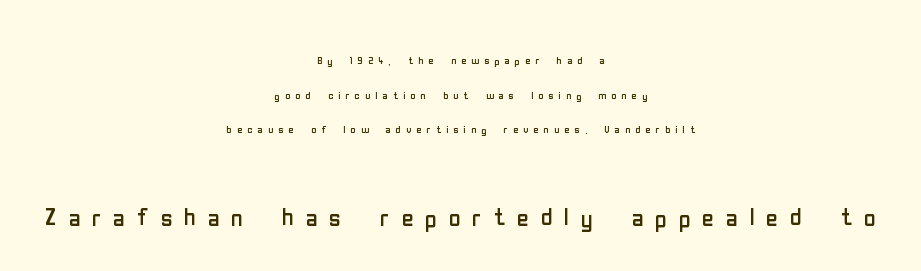
Q: Is the text bold? A: No.
Q: Is the text italic (slanted)? A: No, it is upright.
Q: Is the typeface a serif or a sans-serif typeface? A: Sans-serif.
Q: Is the text underlined? A: No.
Q: How is the paragraph aligned? A: Centered.
Q: Is the spacing between letters normal or unusually wide? A: Unusually wide.
Q: Is the spacing between lines tight, normal or loose? A: Loose.
Q: Which block of text is set in a larger size, the first (top) or the second (bottom)? A: The second (bottom) one.
Q: Width (condensed, normal, or wide)? A: Condensed.
Q: Stroke contrast? A: Low.
Q: x-height? A: Medium.
Q: Monospaced? A: No.
